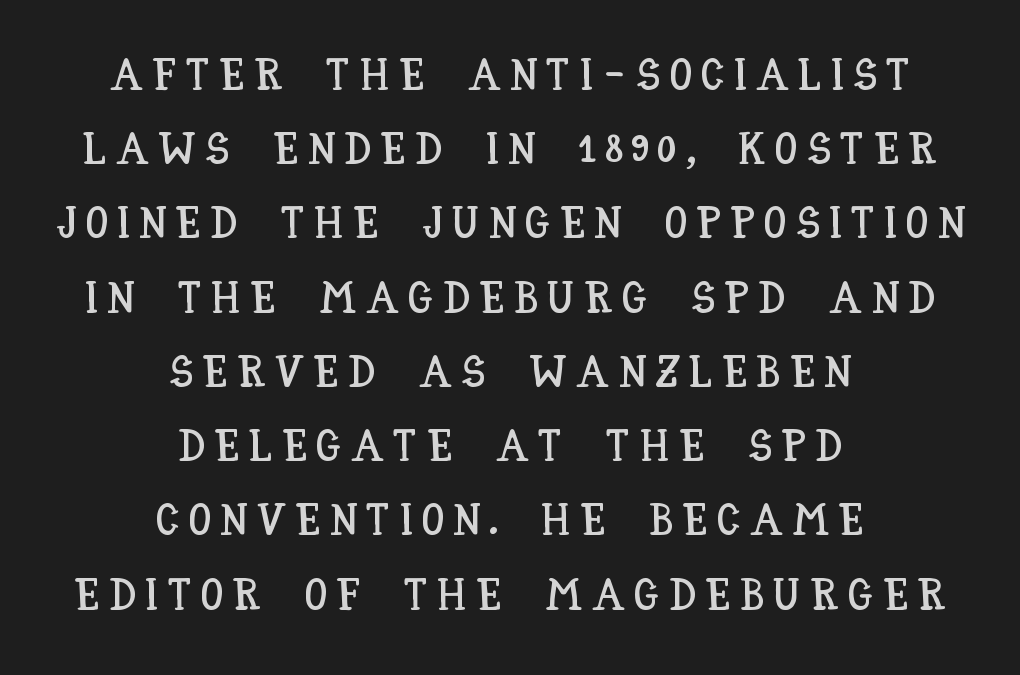
Q: Is the text italic (slanted)? A: No, it is upright.
Q: Is the text underlined? A: No.
Q: How is the paragraph aligned? A: Centered.
Q: Is the spacing between letters normal or unusually wide? A: Unusually wide.
Q: Is the spacing between lines tight, normal or loose? A: Normal.
Q: Width (condensed, normal, or wide)? A: Condensed.
Q: Stroke contrast? A: Low.
Q: x-height? A: Large.
Q: Monospaced? A: No.
